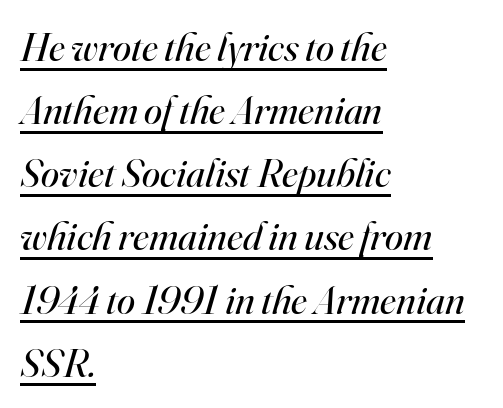
Q: Is the text bold? A: No.
Q: Is the text italic (slanted)? A: Yes, it leans right by about 16 degrees.
Q: Is the typeface a serif or a sans-serif typeface? A: Serif.
Q: Is the text underlined? A: Yes.
Q: How is the paragraph aligned? A: Left-aligned.
Q: Is the spacing between letters normal or unusually wide? A: Normal.
Q: Is the spacing between lines tight, normal or loose? A: Normal.
Q: Width (condensed, normal, or wide)? A: Normal.
Q: Stroke contrast? A: High.
Q: x-height? A: Small.
Q: Monospaced? A: No.
